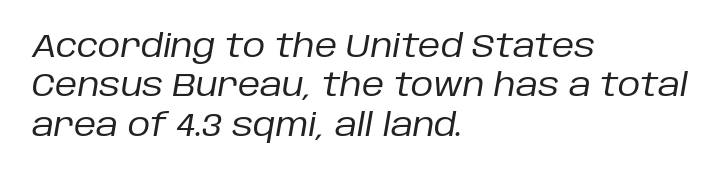
The image shows 31 px regular-weight type, italic (leaning right); set left-aligned, normal line spacing (1.27x), normal letter spacing, not underlined; low stroke contrast and a large x-height.
